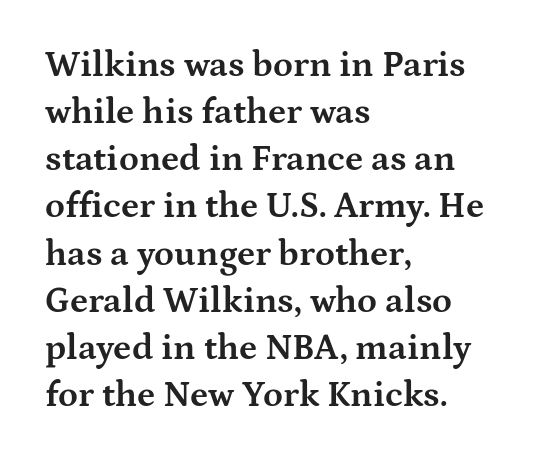
Q: Is the text bold? A: Yes.
Q: Is the text italic (slanted)? A: No, it is upright.
Q: Is the typeface a serif or a sans-serif typeface? A: Serif.
Q: Is the text underlined? A: No.
Q: How is the paragraph aligned? A: Left-aligned.
Q: Is the spacing between letters normal or unusually wide? A: Normal.
Q: Is the spacing between lines tight, normal or loose? A: Normal.
Q: Width (condensed, normal, or wide)? A: Wide.
Q: Stroke contrast? A: Medium.
Q: x-height? A: Medium.
Q: Monospaced? A: No.
